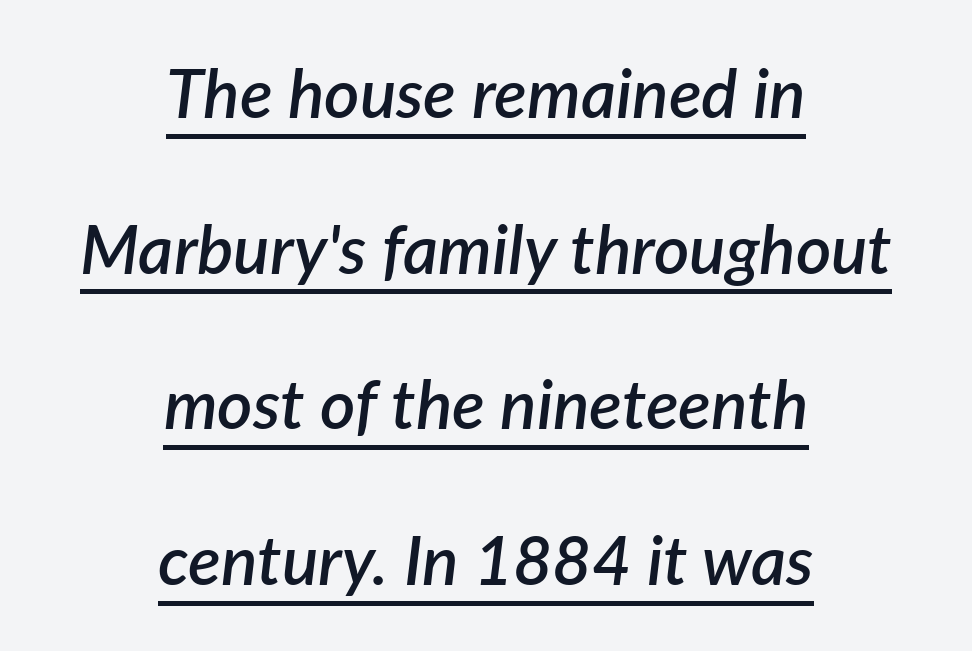
{"italic": "yes", "lean": "right", "slant_degrees": 7, "bold": "semi", "weight": "semibold", "width": "normal", "stroke_contrast": "low", "x_height": "medium", "monospaced": "no", "underline": "yes", "align": "center", "line_spacing": "loose", "line_spacing_ratio": 2.29, "letter_spacing": "normal", "letter_spacing_em": 0.0, "glyph_px": 68}
